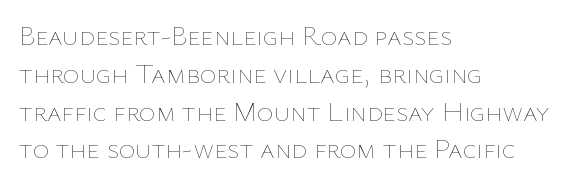
{"italic": "no", "bold": "no", "weight": "thin", "width": "normal", "stroke_contrast": "low", "x_height": "medium", "monospaced": "no", "underline": "no", "align": "left", "line_spacing": "normal", "line_spacing_ratio": 1.35, "letter_spacing": "normal", "letter_spacing_em": 0.0, "glyph_px": 28}
